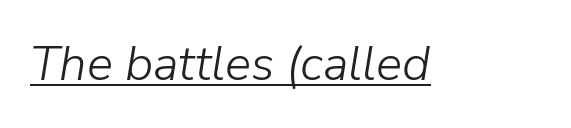
{"italic": "yes", "lean": "right", "slant_degrees": 9, "bold": "no", "weight": "light", "width": "normal", "stroke_contrast": "low", "x_height": "medium", "monospaced": "no", "underline": "yes", "letter_spacing": "normal", "letter_spacing_em": 0.0, "glyph_px": 49}
